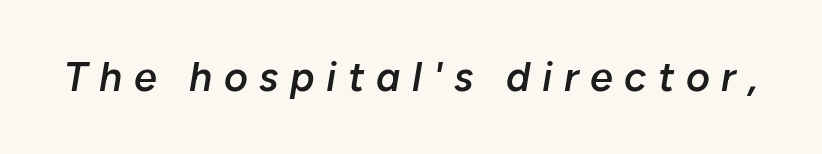
Tall strokes in this sample are angled rather than plumb. Tracking here is generous; glyphs stand well apart from one another. This is moderately heavy type, rendered in semibold. The specimen omits any rule beneath the text block's lines. Think of a printed novel: that variable character pitch is what you see here.
